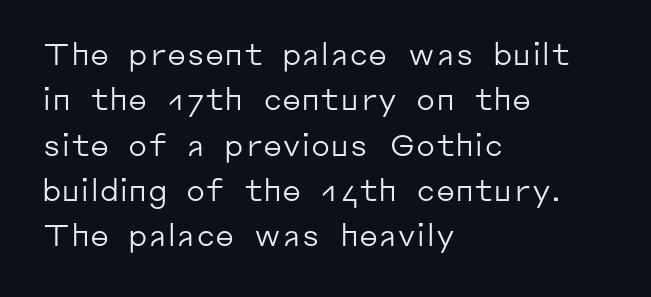
The image shows 30 px regular-weight sans-serif type, upright; set left-aligned, normal line spacing (1.51x), normal letter spacing, not underlined; low stroke contrast and a medium x-height.
